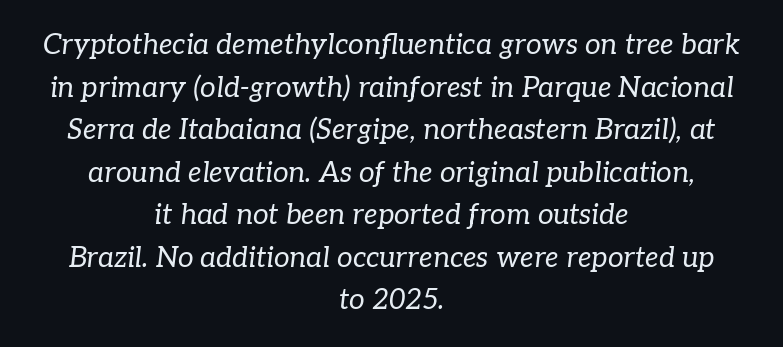
{"serif": "yes", "italic": "yes", "lean": "right", "slant_degrees": 7, "bold": "no", "weight": "regular", "width": "normal", "stroke_contrast": "low", "x_height": "medium", "monospaced": "no", "underline": "no", "align": "center", "line_spacing": "normal", "line_spacing_ratio": 1.52, "letter_spacing": "normal", "letter_spacing_em": 0.0, "glyph_px": 28}
